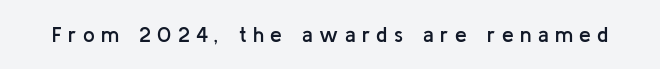
The foot of each line stays bare and open. The type sits square on the baseline with zero lean. There is plenty of visible air inserted between adjacent glyphs. The passage shown is semibold, sitting just below true bold.
